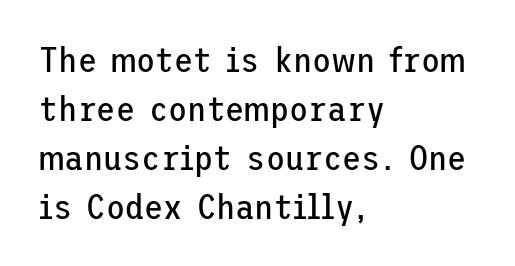
Q: Is the text bold? A: No.
Q: Is the text italic (slanted)? A: No, it is upright.
Q: Is the typeface a serif or a sans-serif typeface? A: Sans-serif.
Q: Is the text underlined? A: No.
Q: How is the paragraph aligned? A: Left-aligned.
Q: Is the spacing between letters normal or unusually wide? A: Normal.
Q: Is the spacing between lines tight, normal or loose? A: Normal.
Q: Width (condensed, normal, or wide)? A: Normal.
Q: Stroke contrast? A: Low.
Q: x-height? A: Medium.
